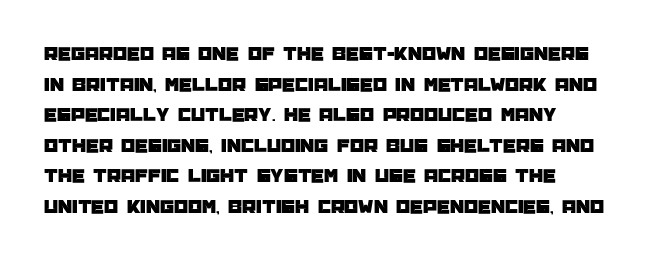
{"italic": "no", "underline": "no", "align": "left", "line_spacing": "normal", "line_spacing_ratio": 1.53, "letter_spacing": "normal", "letter_spacing_em": 0.0, "glyph_px": 20}
